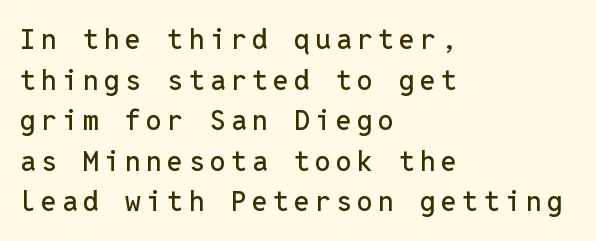
{"serif": "no", "italic": "no", "width": "normal", "stroke_contrast": "low", "x_height": "medium", "monospaced": "yes", "underline": "no", "align": "left", "line_spacing": "normal", "line_spacing_ratio": 1.45, "glyph_px": 28}
